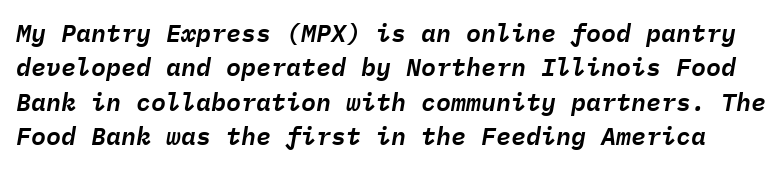
This rendering leaves character spacing at its baseline value. Italic: yes, the glyphs are oblique. Rule under the text: the space is simply empty. Does the leading feel generous? No, just average.
